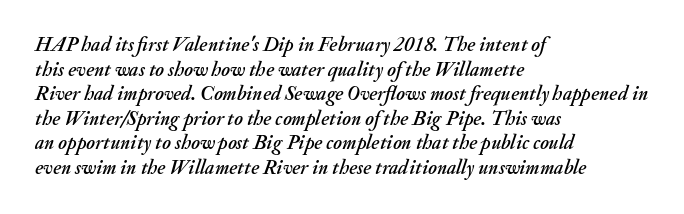
Q: Is the text italic (slanted)? A: Yes, it leans right by about 20 degrees.
Q: Is the text underlined? A: No.
Q: How is the paragraph aligned? A: Left-aligned.
Q: Is the spacing between letters normal or unusually wide? A: Normal.
